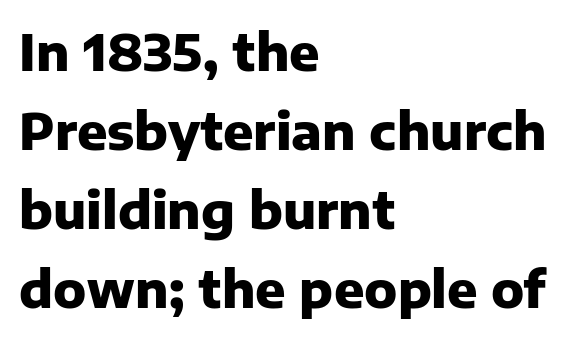
Q: Is the text bold? A: Yes.
Q: Is the text italic (slanted)? A: No, it is upright.
Q: Is the typeface a serif or a sans-serif typeface? A: Sans-serif.
Q: Is the text underlined? A: No.
Q: How is the paragraph aligned? A: Left-aligned.
Q: Is the spacing between letters normal or unusually wide? A: Normal.
Q: Is the spacing between lines tight, normal or loose? A: Normal.
Q: Width (condensed, normal, or wide)? A: Normal.
Q: Stroke contrast? A: Low.
Q: x-height? A: Medium.
Q: Monospaced? A: No.
